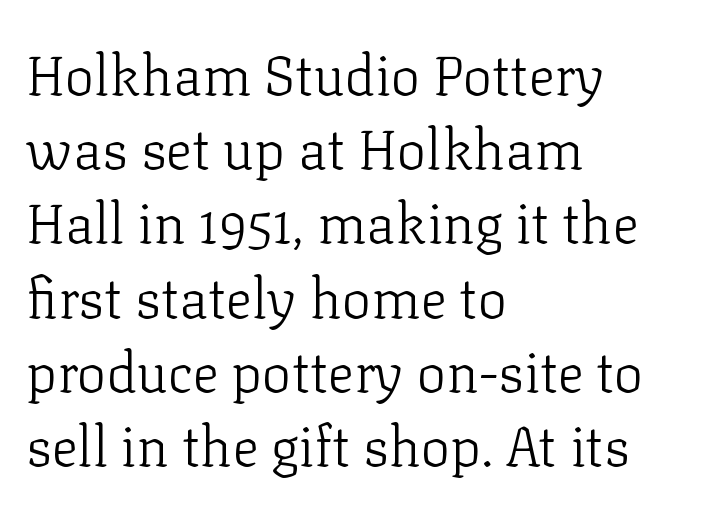
The image shows 55 px light serif type, upright; set left-aligned, normal line spacing (1.35x), normal letter spacing, not underlined; low stroke contrast and a medium x-height.
